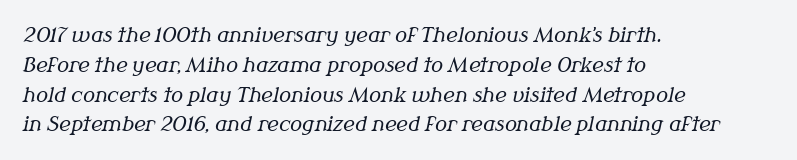
{"italic": "yes", "lean": "right", "slant_degrees": 12, "bold": "no", "underline": "no", "align": "left", "line_spacing": "normal", "line_spacing_ratio": 1.49, "letter_spacing": "normal", "letter_spacing_em": 0.0, "glyph_px": 20}
